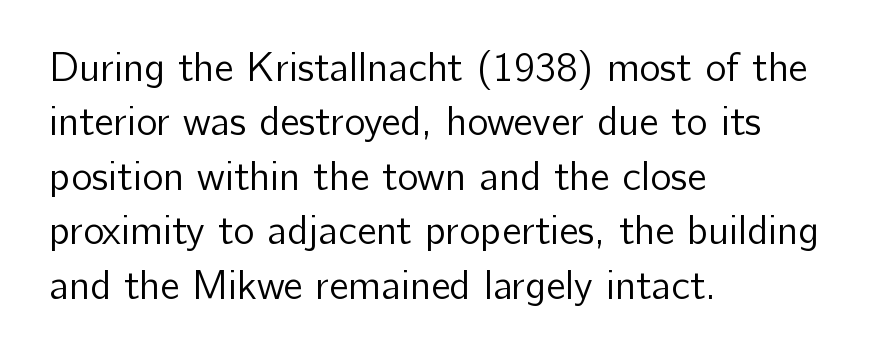
The image shows 40 px regular-weight sans-serif type, upright; set left-aligned, normal line spacing (1.36x), normal letter spacing, not underlined; low stroke contrast and a medium x-height.
